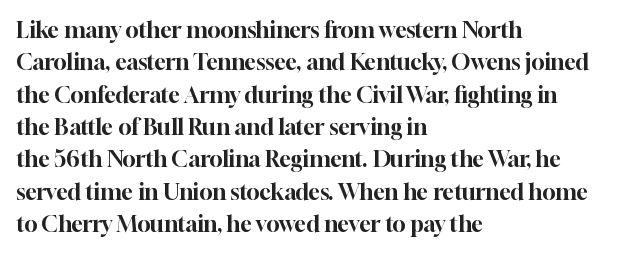
{"italic": "no", "underline": "no", "align": "left", "line_spacing": "normal", "line_spacing_ratio": 1.47, "letter_spacing": "normal", "letter_spacing_em": 0.0, "glyph_px": 22}
